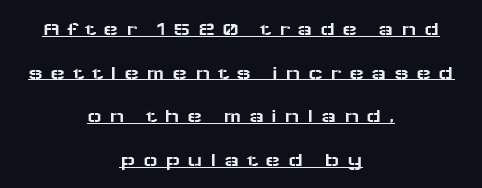
Short note: letters widely spaced. A centered setting, common on invitations and titles, is used for this passage. A continuous stroke trails under the words, as in a hyperlink. How would I describe the line gaps? Wide and relaxed. Tall strokes in this sample are plumb rather than angled.
